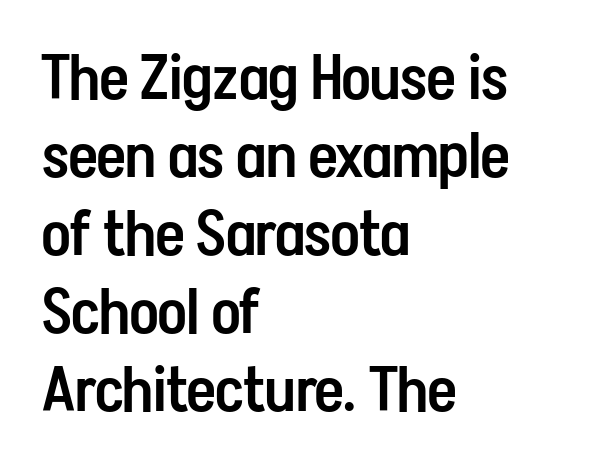
Q: Is the text bold? A: Semi-bold.
Q: Is the text italic (slanted)? A: No, it is upright.
Q: Is the typeface a serif or a sans-serif typeface? A: Sans-serif.
Q: Is the text underlined? A: No.
Q: How is the paragraph aligned? A: Left-aligned.
Q: Is the spacing between letters normal or unusually wide? A: Normal.
Q: Width (condensed, normal, or wide)? A: Condensed.
Q: Stroke contrast? A: Low.
Q: x-height? A: Medium.
Q: Monospaced? A: No.
